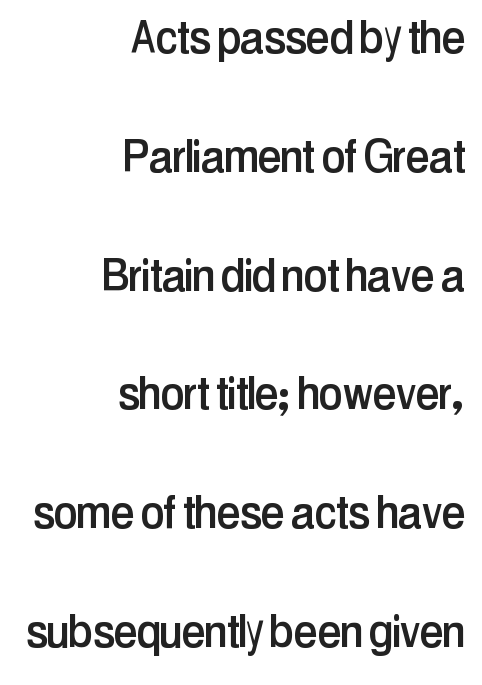
Q: Is the text italic (slanted)? A: No, it is upright.
Q: Is the typeface a serif or a sans-serif typeface? A: Sans-serif.
Q: Is the text underlined? A: No.
Q: How is the paragraph aligned? A: Right-aligned.
Q: Is the spacing between letters normal or unusually wide? A: Normal.
Q: Is the spacing between lines tight, normal or loose? A: Loose.
Q: Width (condensed, normal, or wide)? A: Condensed.
Q: Stroke contrast? A: Low.
Q: x-height? A: Medium.
Q: Monospaced? A: No.
